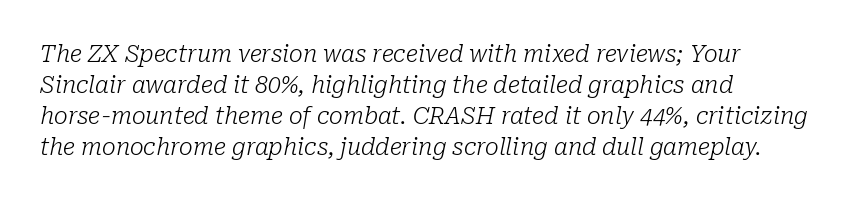
The image shows 23 px text type, italic (leaning right); set left-aligned, normal line spacing (1.35x), normal letter spacing, not underlined.
